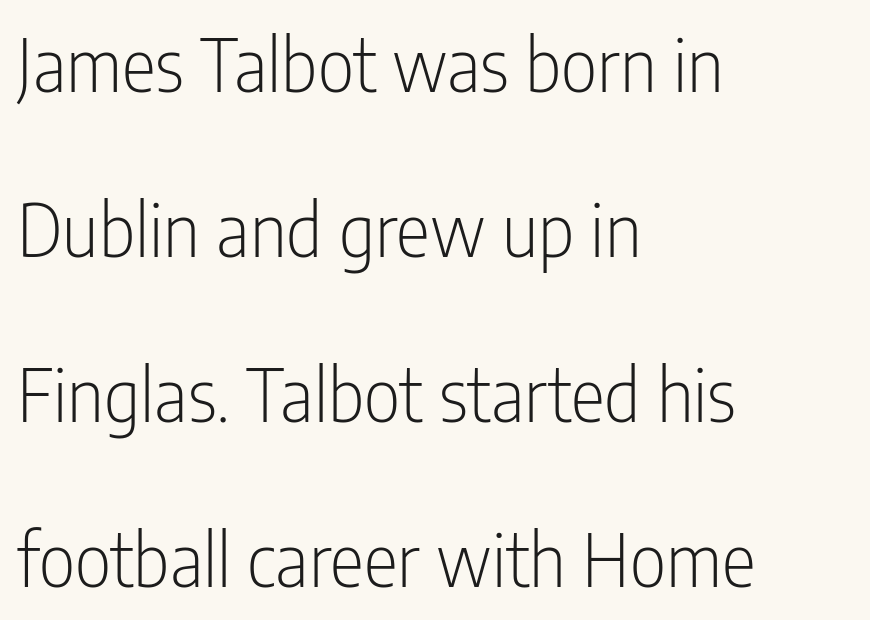
Q: Is the text bold? A: No.
Q: Is the text italic (slanted)? A: No, it is upright.
Q: Is the typeface a serif or a sans-serif typeface? A: Sans-serif.
Q: Is the text underlined? A: No.
Q: How is the paragraph aligned? A: Left-aligned.
Q: Is the spacing between letters normal or unusually wide? A: Normal.
Q: Is the spacing between lines tight, normal or loose? A: Loose.
Q: Width (condensed, normal, or wide)? A: Condensed.
Q: Stroke contrast? A: Low.
Q: x-height? A: Medium.
Q: Monospaced? A: No.
